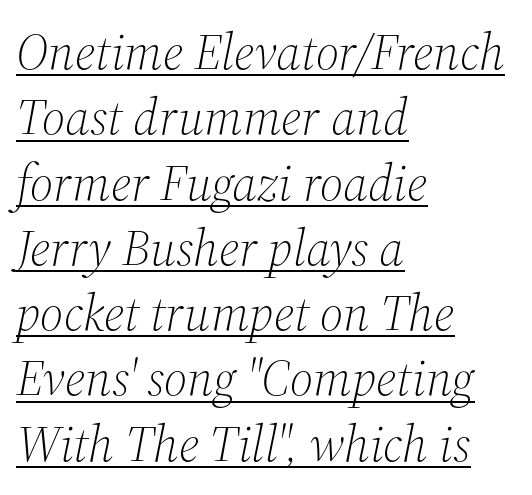
{"serif": "yes", "italic": "yes", "lean": "right", "slant_degrees": 12, "bold": "no", "weight": "light", "width": "normal", "stroke_contrast": "medium", "x_height": "medium", "monospaced": "no", "underline": "yes", "align": "left", "line_spacing": "normal", "line_spacing_ratio": 1.28, "letter_spacing": "normal", "letter_spacing_em": 0.0, "glyph_px": 51}
